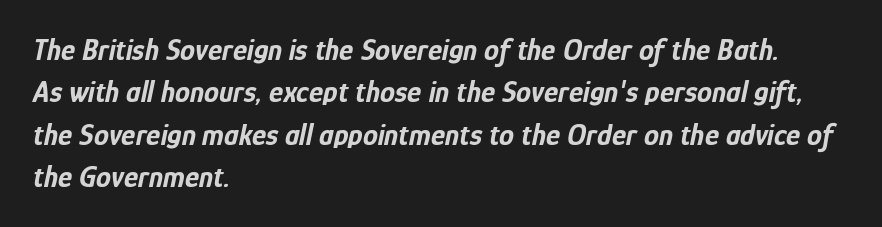
The image shows 30 px bold, condensed type, italic (leaning right); set left-aligned, normal line spacing (1.41x), normal letter spacing, not underlined; low stroke contrast and a medium x-height.
